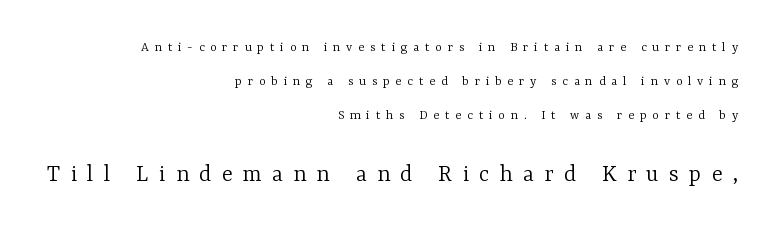
The image shows 25 px text type, upright; set right-aligned, loose line spacing (2.44x), unusually wide letter spacing (+0.41 em), not underlined; the second (bottom) block is 1.79x larger.
